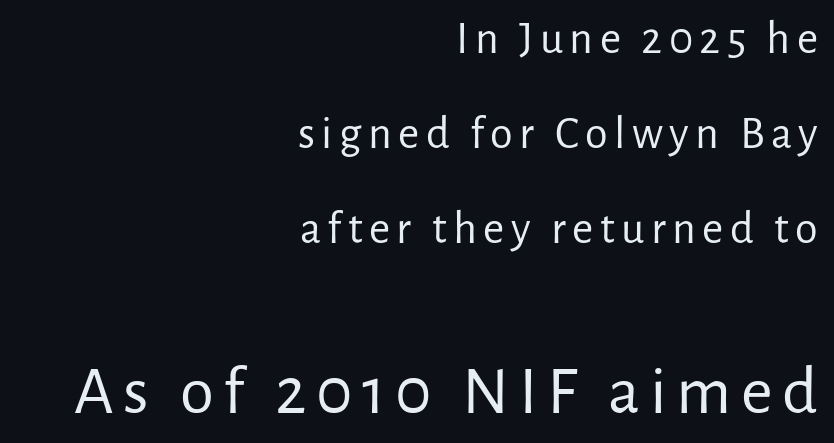
{"serif": "no", "italic": "no", "bold": "no", "weight": "regular", "width": "normal", "stroke_contrast": "low", "x_height": "medium", "monospaced": "no", "underline": "no", "align": "right", "line_spacing": "loose", "line_spacing_ratio": 2.07, "larger_block": "second", "size_ratio": 1.5, "glyph_px": 69}
